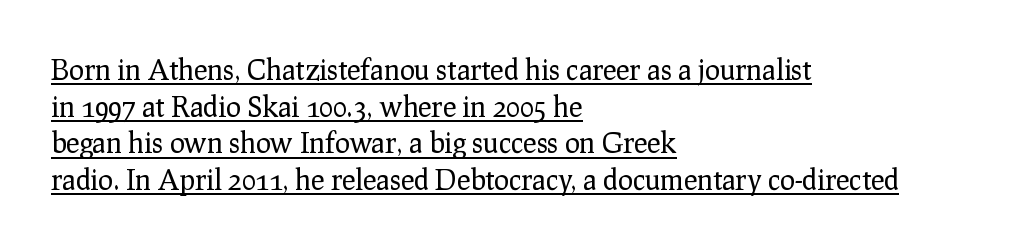
Does the copy run flush right? No — it runs flush left. The rendering uses natural spacing where letterforms have individual widths. These lines keep a tight, regular rhythm from letter to letter. The font is comparable to plain body text, perhaps lighter. The string is rendered with underlining switched on.
